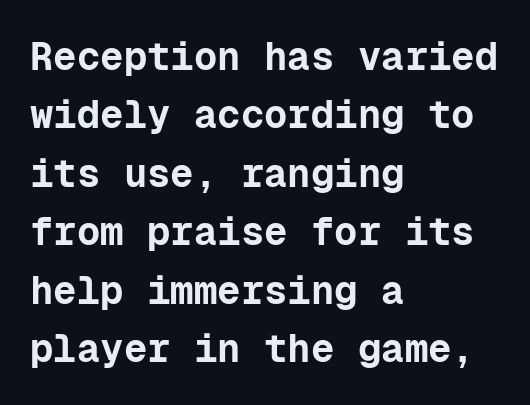
A typesetter would call this monospace, since all characters share one set width. Baseline-to-baseline distance is the conventional proportion of letter height. Spacing between characters is what you'd get straight out of the box. In terms of posture, this sample is upright. Thick stems and heavy bowls — unmistakably bold. Alignment: flush left.
